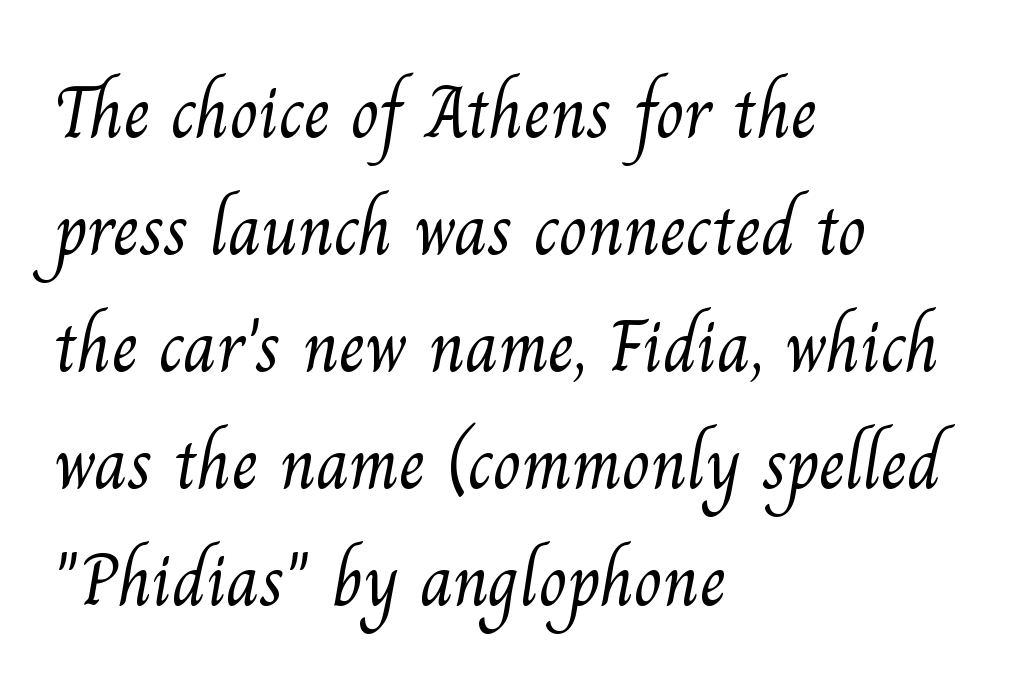
{"serif": "yes", "bold": "no", "weight": "light", "width": "normal", "stroke_contrast": "medium", "x_height": "small", "monospaced": "no", "underline": "no", "align": "left", "line_spacing": "normal", "line_spacing_ratio": 1.58, "letter_spacing": "normal", "letter_spacing_em": 0.0, "glyph_px": 74}
